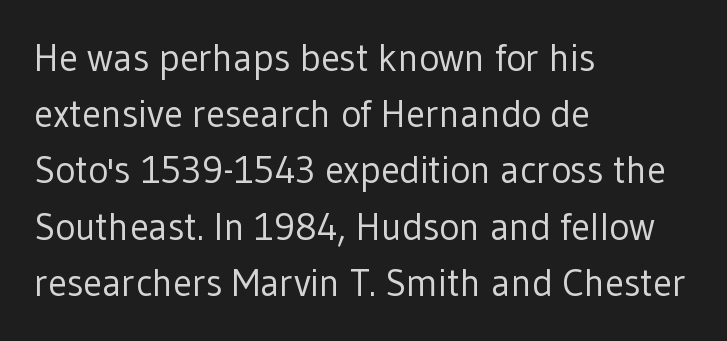
{"serif": "no", "italic": "no", "bold": "no", "weight": "regular", "width": "normal", "stroke_contrast": "low", "x_height": "medium", "monospaced": "no", "underline": "no", "align": "left", "line_spacing": "normal", "line_spacing_ratio": 1.48, "letter_spacing": "normal", "letter_spacing_em": 0.0, "glyph_px": 38}
